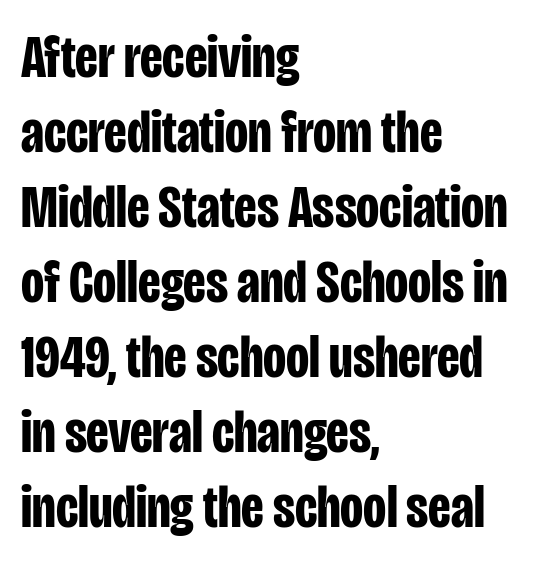
Q: Is the text bold? A: Yes.
Q: Is the text italic (slanted)? A: No, it is upright.
Q: Is the typeface a serif or a sans-serif typeface? A: Sans-serif.
Q: Is the text underlined? A: No.
Q: How is the paragraph aligned? A: Left-aligned.
Q: Is the spacing between letters normal or unusually wide? A: Normal.
Q: Is the spacing between lines tight, normal or loose? A: Normal.
Q: Width (condensed, normal, or wide)? A: Condensed.
Q: Stroke contrast? A: Low.
Q: x-height? A: Large.
Q: Monospaced? A: No.
